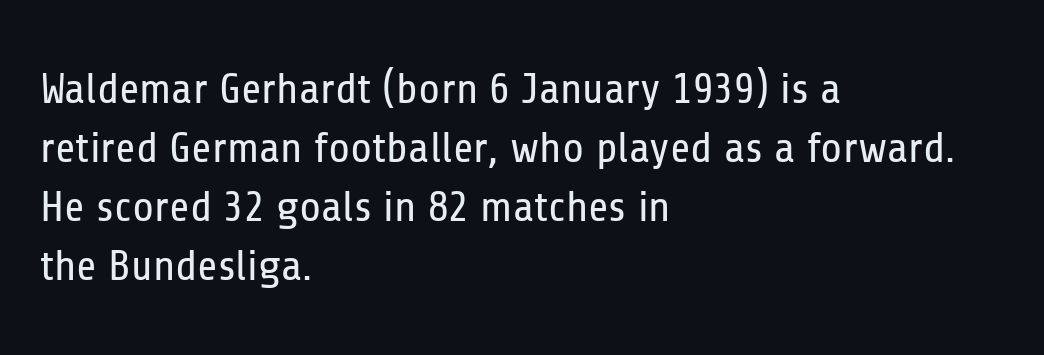
Compared with typical body copy, the letter spacing here is the same. Type style note: lacks serifs. This sample is left-justified, so line endings fall wherever the words run out. Descender tails drop into unmarked territory. Proportional: the letters do not fall into vertical columns. Reading down the column, the eye jumps a familiar distance to each next line.
